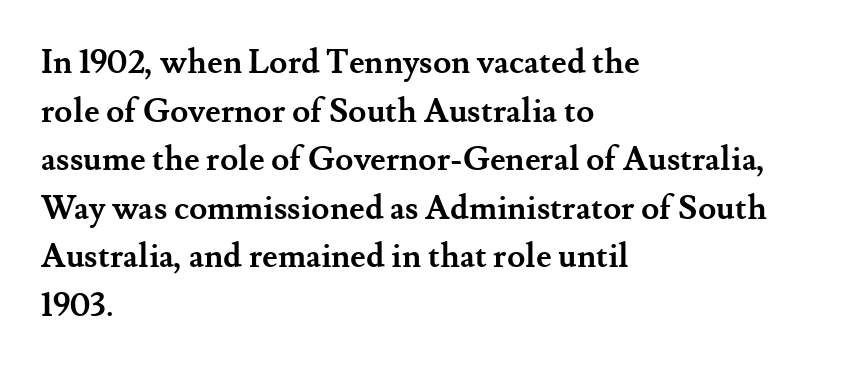
The image shows 33 px semibold serif type, upright; set left-aligned, normal line spacing (1.47x), normal letter spacing, not underlined; medium stroke contrast and a small x-height.
